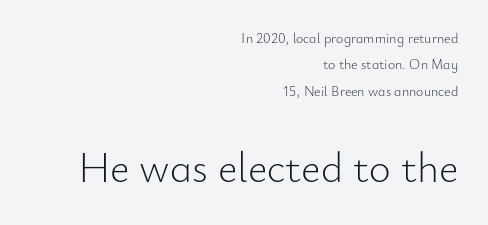
The image shows 42 px light sans-serif type, upright; set right-aligned, line spacing 1.88x, normal letter spacing, not underlined; the second (bottom) block is 3.0x larger; low stroke contrast and a small x-height.
